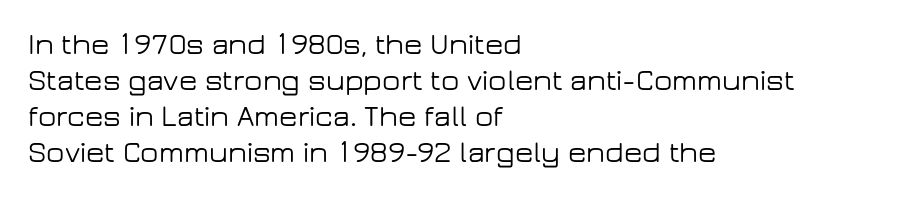
Q: Is the text italic (slanted)? A: No, it is upright.
Q: Is the typeface a serif or a sans-serif typeface? A: Sans-serif.
Q: Is the text underlined? A: No.
Q: How is the paragraph aligned? A: Left-aligned.
Q: Is the spacing between letters normal or unusually wide? A: Normal.
Q: Width (condensed, normal, or wide)? A: Wide.
Q: Stroke contrast? A: Low.
Q: x-height? A: Medium.
Q: Monospaced? A: No.
